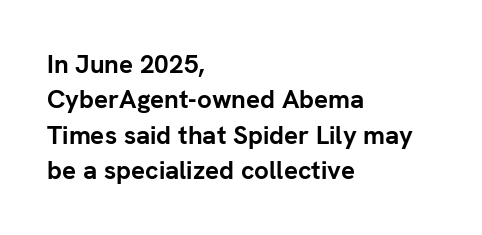
{"italic": "no", "bold": "yes", "underline": "no", "align": "left", "line_spacing": "normal", "line_spacing_ratio": 1.36, "letter_spacing": "normal", "letter_spacing_em": 0.0, "glyph_px": 26}
